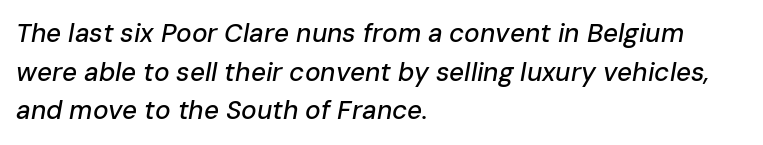
The image shows 26 px text type, italic (leaning right); set left-aligned, normal line spacing (1.49x), normal letter spacing, not underlined.
